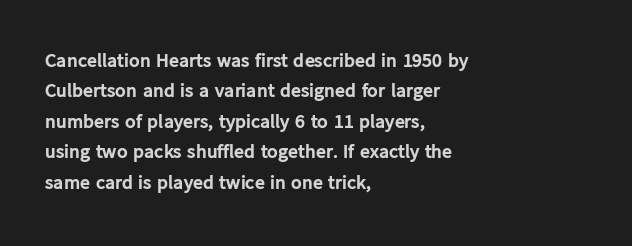
The image shows 20 px bold type, upright; set left-aligned, normal line spacing (1.52x), normal letter spacing, not underlined.
